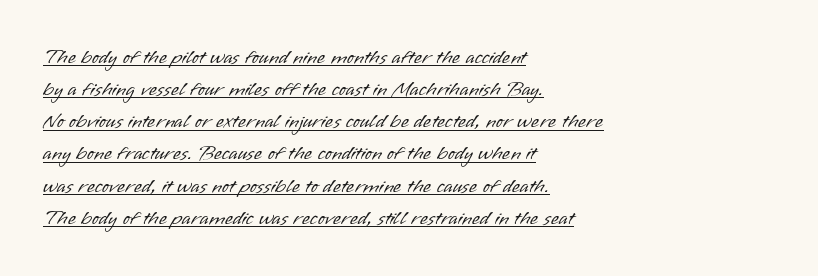
Q: Is the text bold? A: No.
Q: Is the text italic (slanted)? A: Yes.
Q: Is the text underlined? A: Yes.
Q: How is the paragraph aligned? A: Left-aligned.
Q: Is the spacing between letters normal or unusually wide? A: Normal.
Q: Is the spacing between lines tight, normal or loose? A: Normal.
